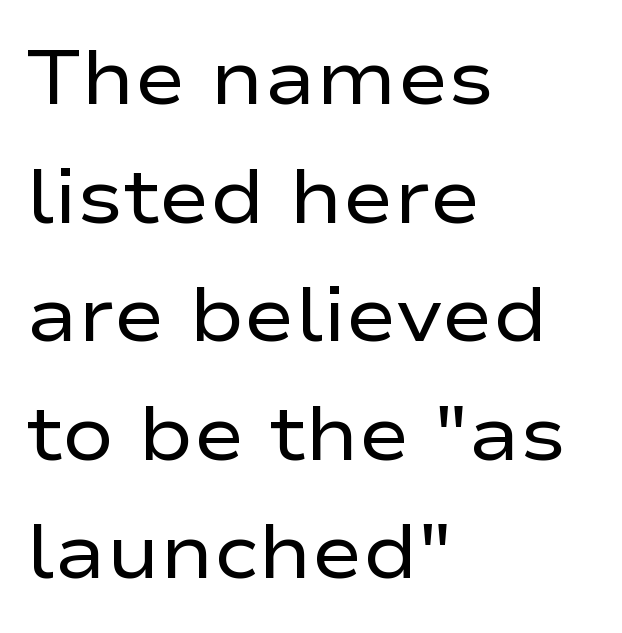
{"serif": "no", "italic": "no", "bold": "no", "weight": "regular", "width": "wide", "stroke_contrast": "low", "x_height": "medium", "monospaced": "no", "underline": "no", "align": "left", "line_spacing": "normal", "line_spacing_ratio": 1.54, "letter_spacing": "normal", "letter_spacing_em": 0.0, "glyph_px": 77}
